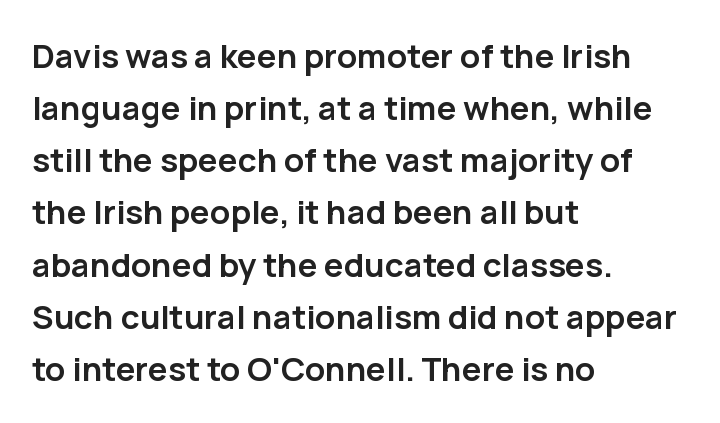
{"serif": "no", "italic": "no", "bold": "yes", "weight": "semibold", "width": "normal", "stroke_contrast": "low", "x_height": "medium", "monospaced": "no", "underline": "no", "align": "left", "line_spacing": "normal", "line_spacing_ratio": 1.58, "letter_spacing": "normal", "letter_spacing_em": 0.0, "glyph_px": 33}
